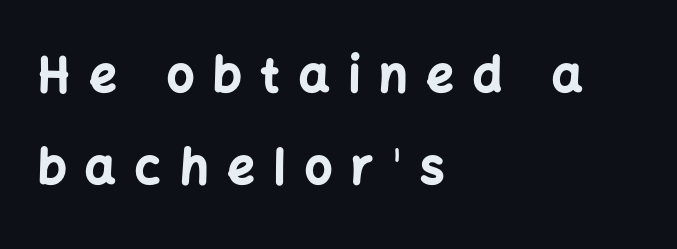
{"serif": "no", "italic": "no", "bold": "yes", "weight": "bold", "width": "normal", "stroke_contrast": "low", "x_height": "medium", "monospaced": "no", "underline": "no", "align": "left", "line_spacing": "loose", "line_spacing_ratio": 1.91, "letter_spacing": "wide", "letter_spacing_em": 0.4, "glyph_px": 48}
